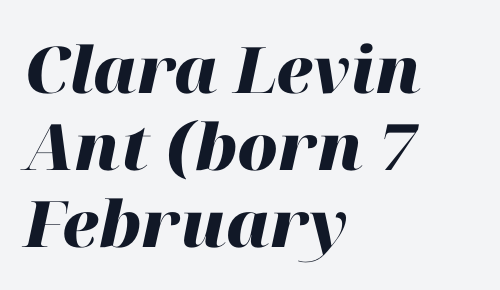
The face used here has the dense, thick strokes of a bold. The ragged edge is on the right, which tells us the setting is flush left. Do the characters align in a grid? No, the font is proportional. The specimen reads as italic at a glance. This rendering leaves character spacing at its baseline value.
